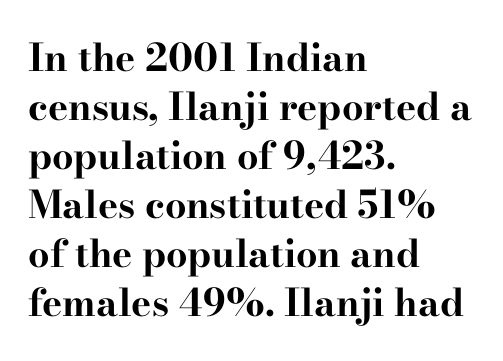
Posture: upright roman. The space beneath each line is pristine and unruled. Honestly, the row spacing looks completely unremarkable. Notice how the passage keeps a crisp vertical edge on the left only.
